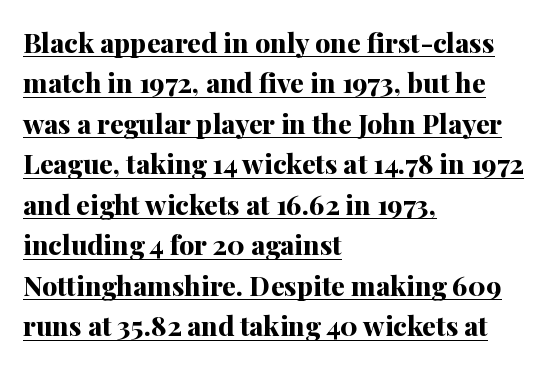
Q: Is the text bold? A: Yes.
Q: Is the text italic (slanted)? A: No, it is upright.
Q: Is the text underlined? A: Yes.
Q: How is the paragraph aligned? A: Left-aligned.
Q: Is the spacing between letters normal or unusually wide? A: Normal.
Q: Is the spacing between lines tight, normal or loose? A: Normal.
